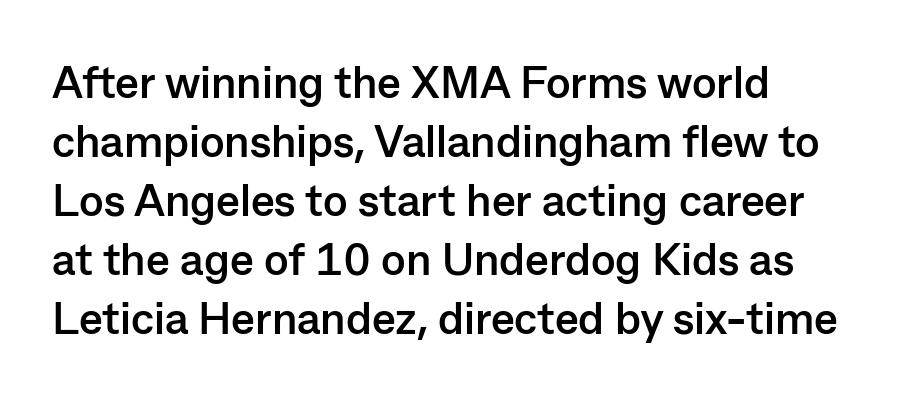
Q: Is the text bold? A: Yes.
Q: Is the text italic (slanted)? A: No, it is upright.
Q: Is the typeface a serif or a sans-serif typeface? A: Sans-serif.
Q: Is the text underlined? A: No.
Q: How is the paragraph aligned? A: Left-aligned.
Q: Is the spacing between letters normal or unusually wide? A: Normal.
Q: Is the spacing between lines tight, normal or loose? A: Normal.
Q: Width (condensed, normal, or wide)? A: Normal.
Q: Stroke contrast? A: Low.
Q: x-height? A: Medium.
Q: Monospaced? A: No.
